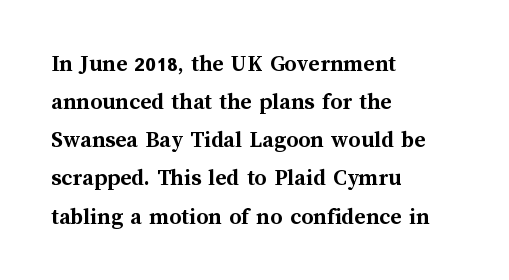
{"italic": "no", "bold": "yes", "underline": "no", "align": "left", "line_spacing": "normal", "line_spacing_ratio": 1.59, "letter_spacing": "normal", "letter_spacing_em": 0.0, "glyph_px": 24}
